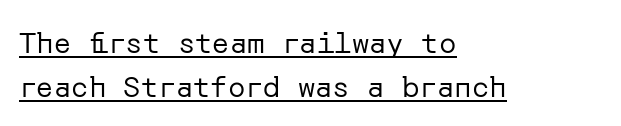
The image shows 29 px regular-weight sans-serif type, upright; set left-aligned, normal line spacing (1.52x), normal letter spacing, underlined; low stroke contrast and a medium x-height.
